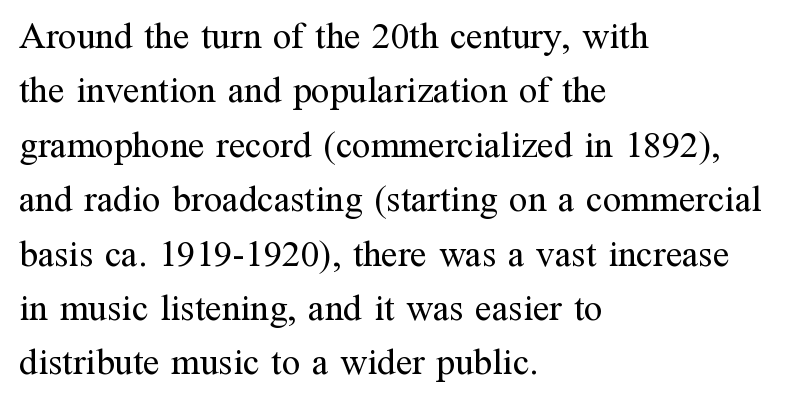
The image shows 37 px regular-weight serif type, upright; set left-aligned, normal line spacing (1.47x), normal letter spacing, not underlined; medium stroke contrast and a medium x-height.
